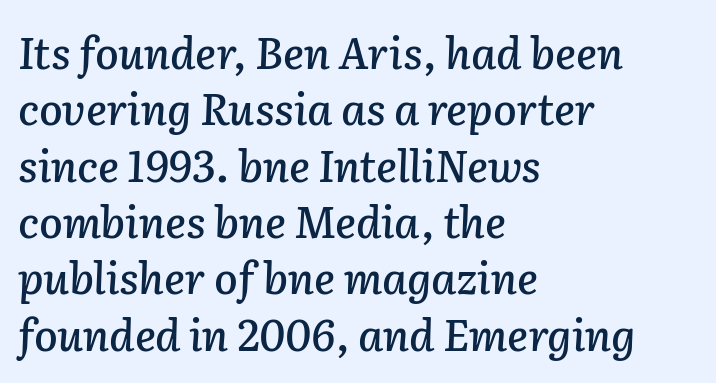
The passage shown stacks its lines at a standard gap. Is the block centered? No — it sits flush against the left margin. Lines of text with bare space underneath. Note the varied advance widths — an 'i' is clearly narrower than an 'm'. The axis of the letterforms is tilted away from vertical.
